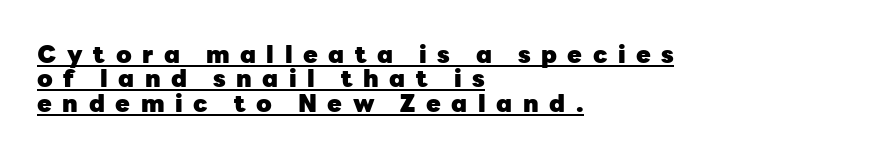
The image shows 24 px bold type, upright; set left-aligned, tight line spacing (1.02x), unusually wide letter spacing (+0.44 em), underlined.
